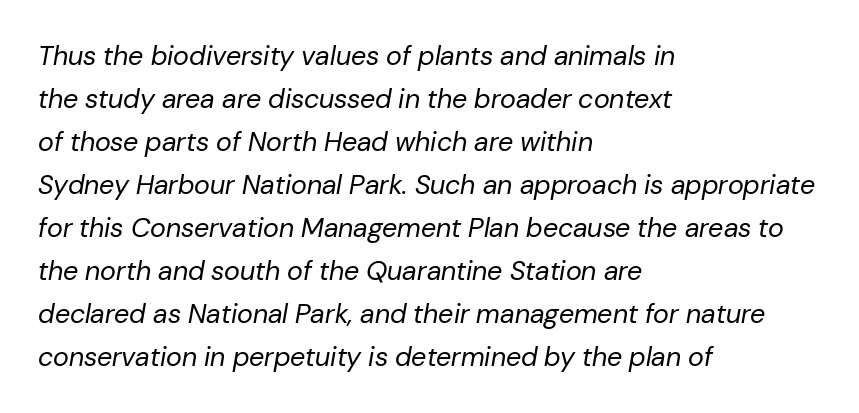
The image shows 27 px text type, italic (leaning right); set left-aligned, normal line spacing (1.59x), normal letter spacing, not underlined.
